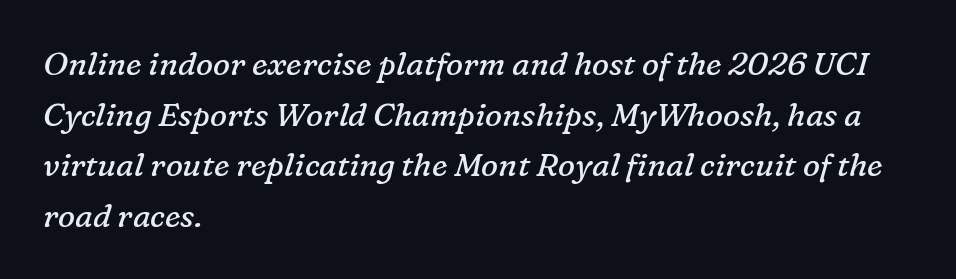
Q: Is the text bold? A: No.
Q: Is the text italic (slanted)? A: Yes, it leans right by about 16 degrees.
Q: Is the typeface a serif or a sans-serif typeface? A: Serif.
Q: Is the text underlined? A: No.
Q: How is the paragraph aligned? A: Left-aligned.
Q: Is the spacing between letters normal or unusually wide? A: Normal.
Q: Is the spacing between lines tight, normal or loose? A: Normal.
Q: Width (condensed, normal, or wide)? A: Normal.
Q: Stroke contrast? A: Low.
Q: x-height? A: Medium.
Q: Monospaced? A: No.
